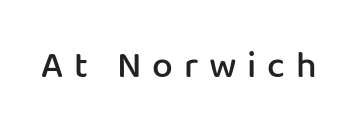
The image shows 37 px semibold sans-serif type, upright; set unusually wide letter spacing (+0.29 em), not underlined; low stroke contrast and a medium x-height.
